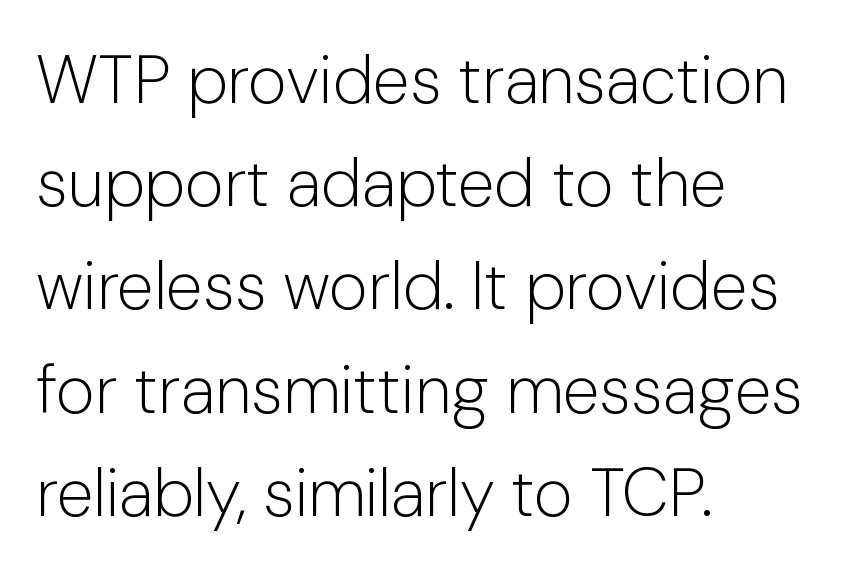
Q: Is the text bold? A: No.
Q: Is the text italic (slanted)? A: No, it is upright.
Q: Is the typeface a serif or a sans-serif typeface? A: Sans-serif.
Q: Is the text underlined? A: No.
Q: How is the paragraph aligned? A: Left-aligned.
Q: Is the spacing between letters normal or unusually wide? A: Normal.
Q: Is the spacing between lines tight, normal or loose? A: Normal.
Q: Width (condensed, normal, or wide)? A: Normal.
Q: Stroke contrast? A: Low.
Q: x-height? A: Medium.
Q: Monospaced? A: No.
